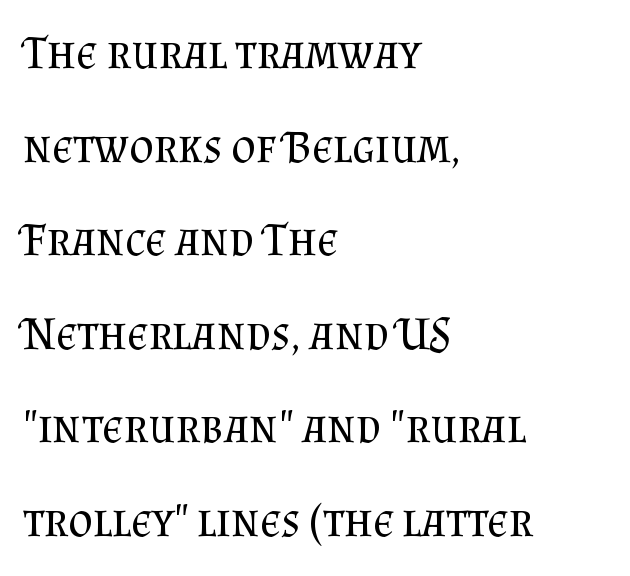
The ragged edge is on the right, which tells us the setting is flush left. The face used here is seriffed, in the tradition of book romans. Nobody touched the tracking dial on this one. Stems here are at most as thick as an everyday book face. Note the varied advance widths — an 'i' is clearly narrower than an 'm'.
